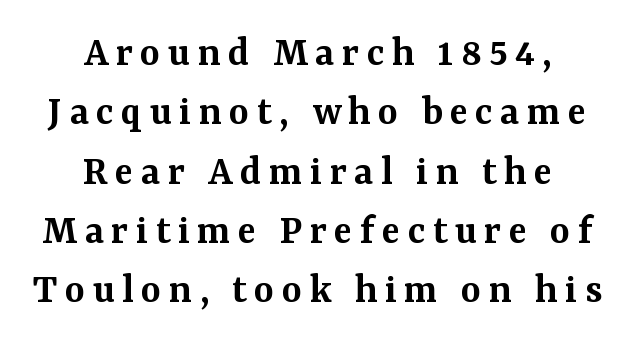
These lines are rendered in a variable-pitch font. Honestly, the row spacing looks completely unremarkable. The specimen reads as upright at a glance. Where is the straight margin? There isn't one; the lines are centered. This is the in-between weight designers call semibold or demi.
